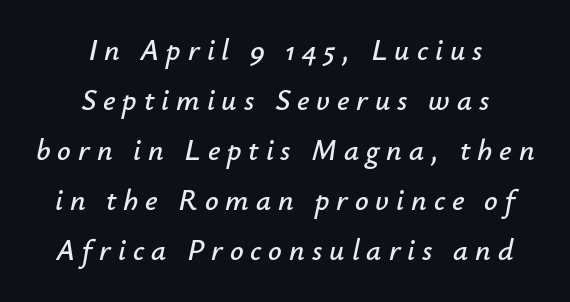
Q: Is the text italic (slanted)? A: Yes, it leans right by about 12 degrees.
Q: Is the text underlined? A: No.
Q: How is the paragraph aligned? A: Centered.
Q: Is the spacing between letters normal or unusually wide? A: Unusually wide.
Q: Is the spacing between lines tight, normal or loose? A: Normal.
Q: Width (condensed, normal, or wide)? A: Normal.
Q: Stroke contrast? A: Low.
Q: x-height? A: Small.
Q: Monospaced? A: No.
